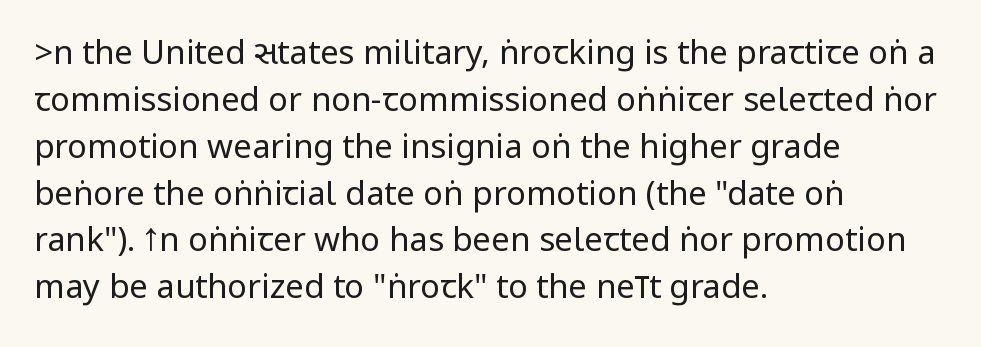
The image shows 33 px regular-weight, condensed sans-serif type, upright; set left-aligned, normal line spacing (1.42x), normal letter spacing, not underlined; low stroke contrast.
